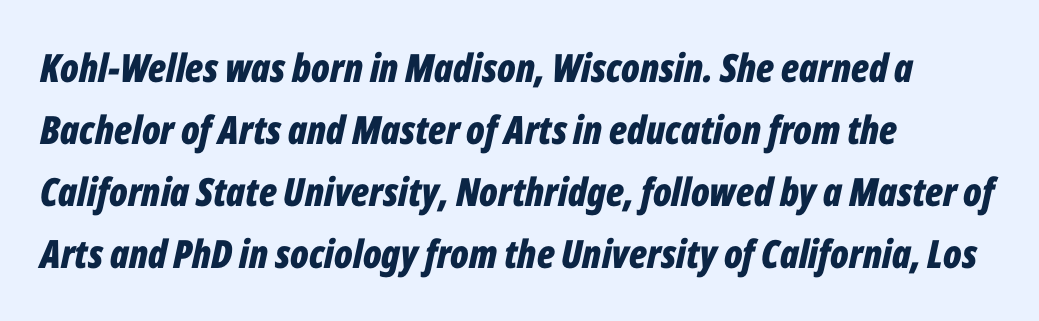
The image shows 39 px bold, condensed type, italic (leaning right); set left-aligned, normal line spacing (1.59x), normal letter spacing, not underlined; low stroke contrast and a medium x-height.
